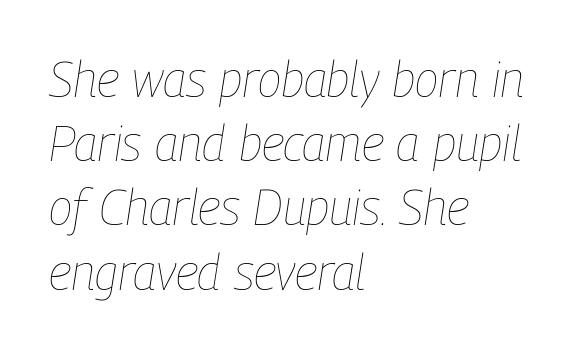
The passage shown is typed in a proportional face where columns would drift. Which margin do the lines hug? The left one — the right edge is uneven. The baseline area is clear. This sample uses plain, unmodified letter spacing.
